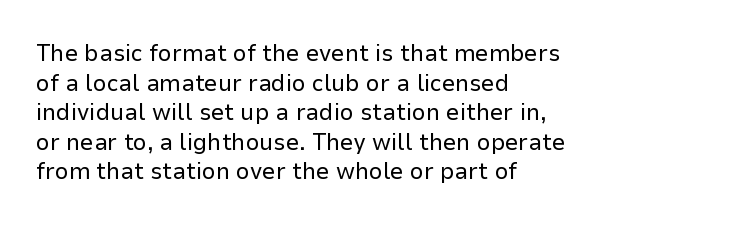
Q: Is the text bold? A: No.
Q: Is the text italic (slanted)? A: No, it is upright.
Q: Is the text underlined? A: No.
Q: How is the paragraph aligned? A: Left-aligned.
Q: Is the spacing between letters normal or unusually wide? A: Normal.
